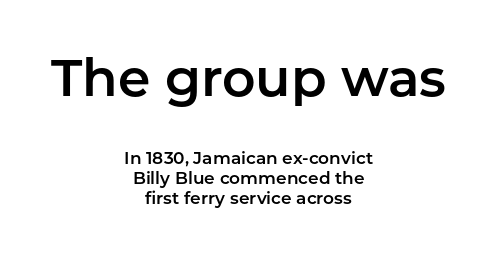
Short note: letters normally spaced. The specimen reads as upright at a glance. Is this a fixed-width face? No — the glyphs have proportional, varying widths. Each line is balanced around a shared central axis.
